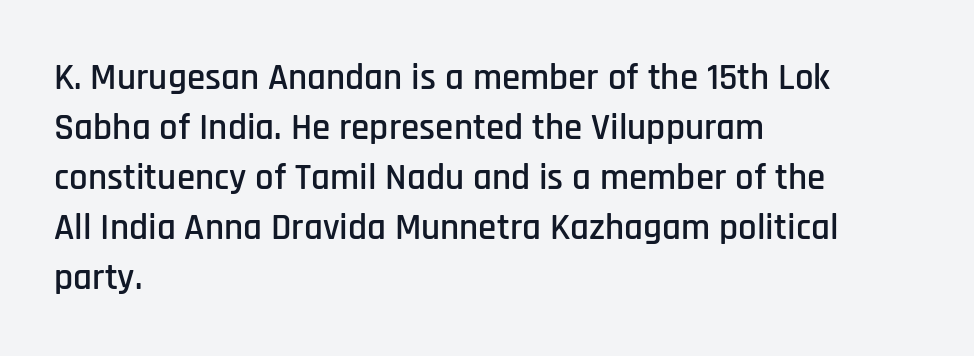
{"serif": "no", "italic": "no", "width": "condensed", "stroke_contrast": "low", "x_height": "large", "monospaced": "no", "underline": "no", "align": "left", "line_spacing": "normal", "line_spacing_ratio": 1.35, "letter_spacing": "normal", "letter_spacing_em": 0.0, "glyph_px": 37}
